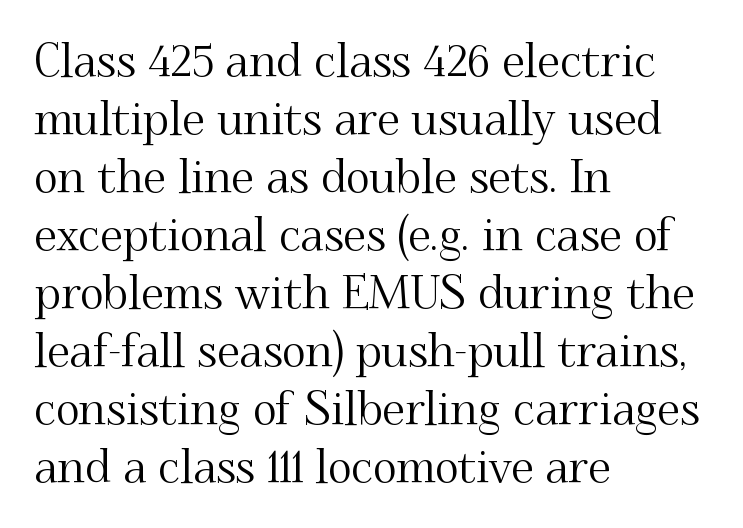
Q: Is the text italic (slanted)? A: No, it is upright.
Q: Is the typeface a serif or a sans-serif typeface? A: Serif.
Q: Is the text underlined? A: No.
Q: How is the paragraph aligned? A: Left-aligned.
Q: Is the spacing between letters normal or unusually wide? A: Normal.
Q: Is the spacing between lines tight, normal or loose? A: Normal.
Q: Width (condensed, normal, or wide)? A: Normal.
Q: Stroke contrast? A: Medium.
Q: x-height? A: Small.
Q: Monospaced? A: No.
